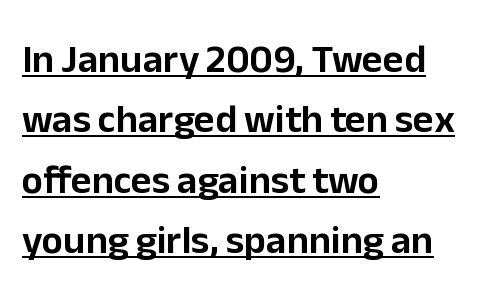
The image shows 40 px sans-serif type, upright; set left-aligned, normal line spacing (1.51x), normal letter spacing, underlined; low stroke contrast and a medium x-height.
